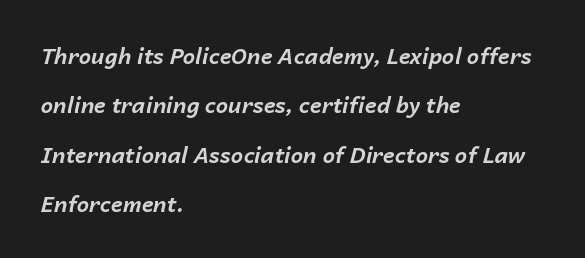
The face used here has a pronounced slope to its letters. This is heavy type, rendered in bold. One glance says open: line gaps are wider than usual. Just letters on the line, the space beneath them empty.
